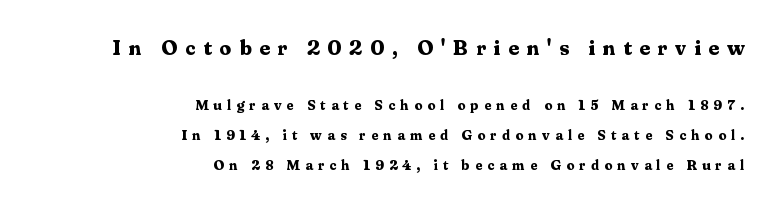
Q: Is the text bold? A: Yes.
Q: Is the text italic (slanted)? A: No, it is upright.
Q: Is the text underlined? A: No.
Q: How is the paragraph aligned? A: Right-aligned.
Q: Is the spacing between letters normal or unusually wide? A: Unusually wide.
Q: Is the spacing between lines tight, normal or loose? A: Loose.
Q: Which block of text is set in a larger size, the first (top) or the second (bottom)? A: The first (top) one.
